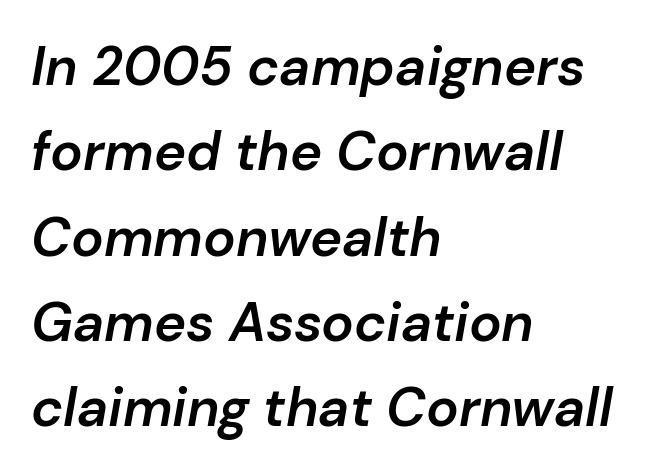
{"italic": "yes", "lean": "right", "slant_degrees": 10, "bold": "semi", "weight": "semibold", "width": "normal", "stroke_contrast": "low", "x_height": "medium", "monospaced": "no", "underline": "no", "align": "left", "line_spacing": "normal", "line_spacing_ratio": 1.58, "letter_spacing": "normal", "letter_spacing_em": 0.0, "glyph_px": 54}
